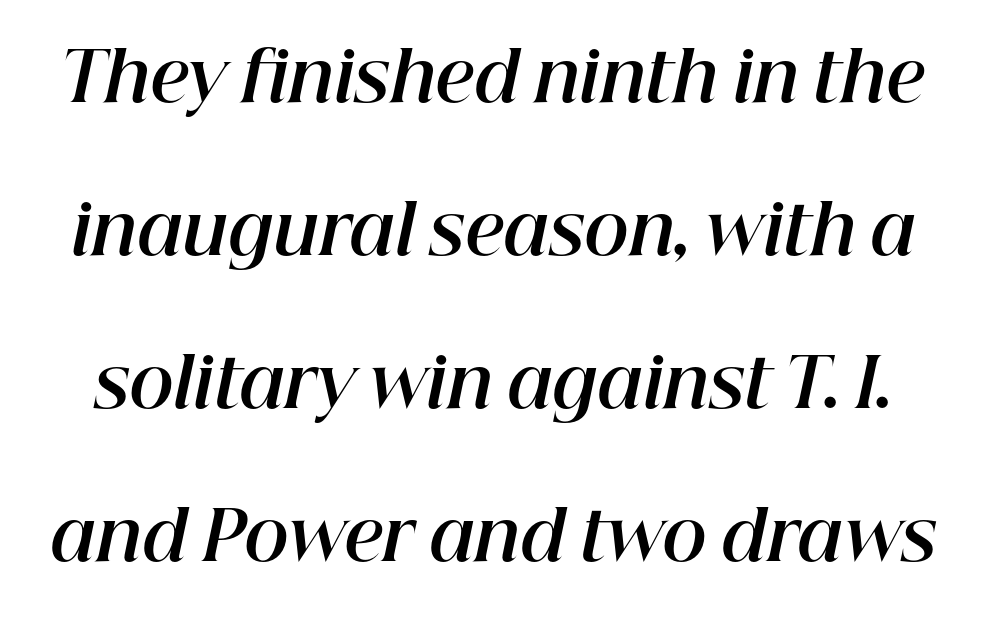
Q: Is the text bold? A: Yes.
Q: Is the text italic (slanted)? A: Yes, it leans right by about 12 degrees.
Q: Is the text underlined? A: No.
Q: Is the spacing between letters normal or unusually wide? A: Normal.
Q: Is the spacing between lines tight, normal or loose? A: Loose.
Q: Width (condensed, normal, or wide)? A: Normal.
Q: Stroke contrast? A: High.
Q: x-height? A: Medium.
Q: Monospaced? A: No.
